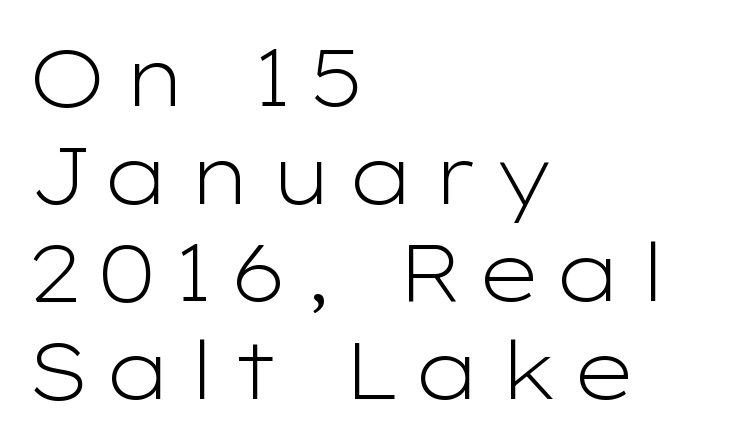
The foot of each line stays bare and open. Think of a printed novel: that variable character pitch is what you see here. This is roman type, the default non-slanted kind. Line beginnings align vertically; line endings do not. The designer went with a sans here, leaving each stem footless. No letter is thick-stroked: the sample isn't bold.
